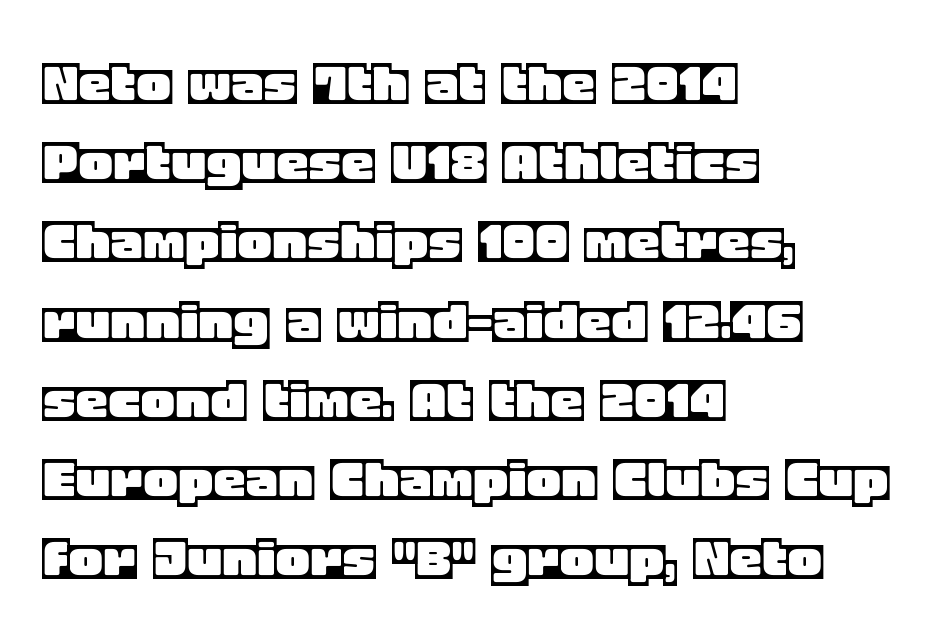
{"italic": "no", "width": "normal", "x_height": "large", "monospaced": "no", "underline": "no", "align": "left", "line_spacing_ratio": 1.2, "letter_spacing": "normal", "letter_spacing_em": 0.0, "glyph_px": 66}
